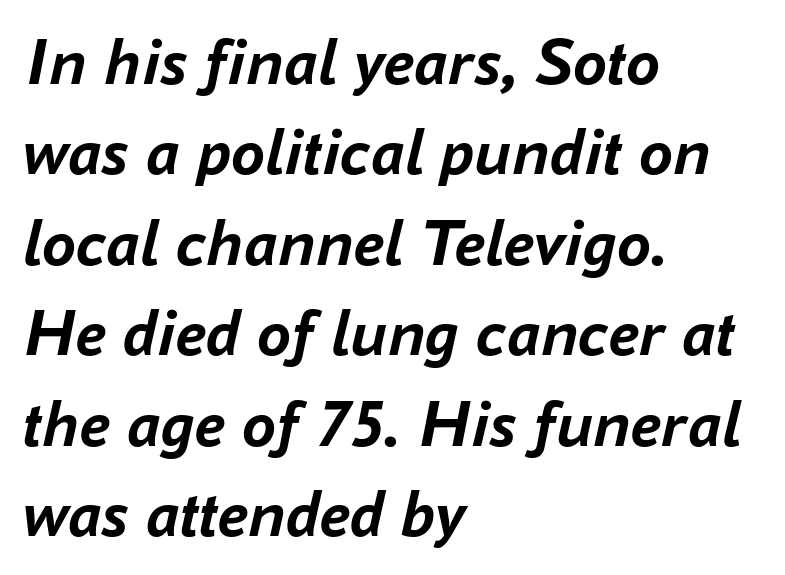
Posture: slanted. Typeset ragged right — the left edge is the straight one. The passage shown is emphatically bold. A clean baseline with only descenders dipping below it.
